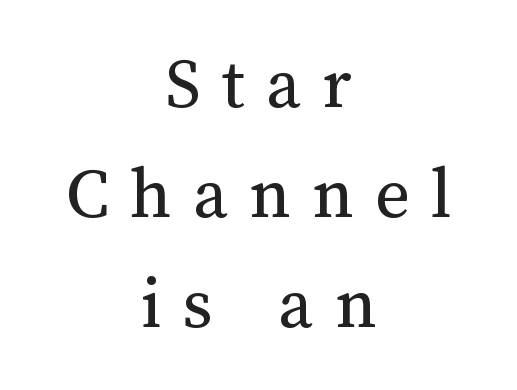
Q: Is the text bold? A: No.
Q: Is the text italic (slanted)? A: No, it is upright.
Q: Is the text underlined? A: No.
Q: How is the paragraph aligned? A: Centered.
Q: Is the spacing between letters normal or unusually wide? A: Unusually wide.
Q: Is the spacing between lines tight, normal or loose? A: Normal.
Q: Width (condensed, normal, or wide)? A: Normal.
Q: Stroke contrast? A: Medium.
Q: x-height? A: Medium.
Q: Monospaced? A: No.
